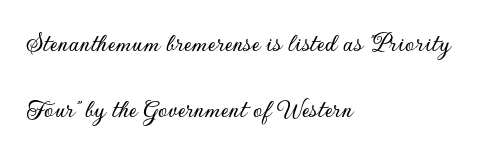
Caption: standard tracking, unaltered. The lines in this sample share a left origin and differ only in where they stop. Plain, unruled lines of type. Interline gaps are noticeably wide in this sample.
